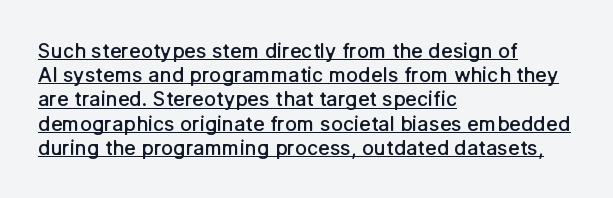
The image shows 20 px text type, upright; set left-aligned, line spacing 1.21x, normal letter spacing, underlined.
